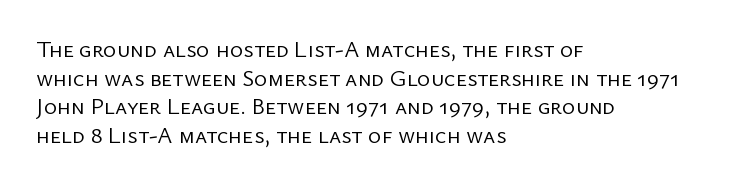
{"italic": "no", "bold": "no", "underline": "no", "align": "left", "line_spacing": "normal", "line_spacing_ratio": 1.25, "letter_spacing": "normal", "letter_spacing_em": 0.0, "glyph_px": 23}
